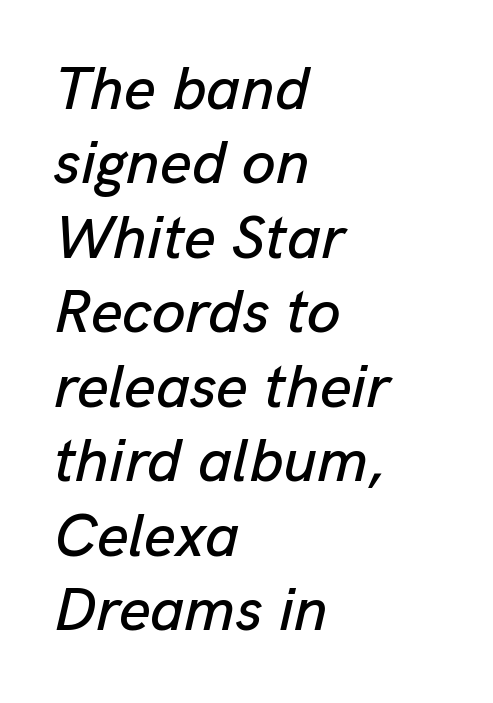
The image shows 61 px text type, italic (leaning right); set left-aligned, line spacing 1.22x, normal letter spacing, not underlined; low stroke contrast and a medium x-height.
